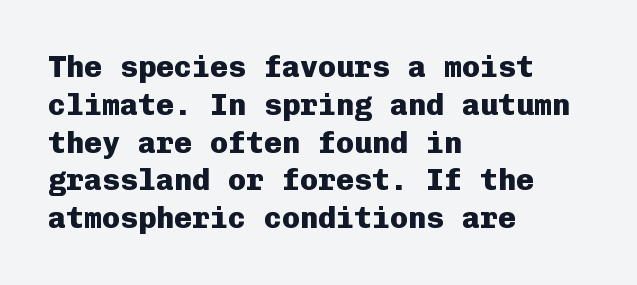
{"serif": "no", "italic": "no", "bold": "yes", "weight": "heavy", "width": "normal", "stroke_contrast": "low", "x_height": "medium", "monospaced": "yes", "underline": "no", "align": "left", "line_spacing": "normal", "line_spacing_ratio": 1.26, "letter_spacing": "normal", "letter_spacing_em": 0.0, "glyph_px": 30}
